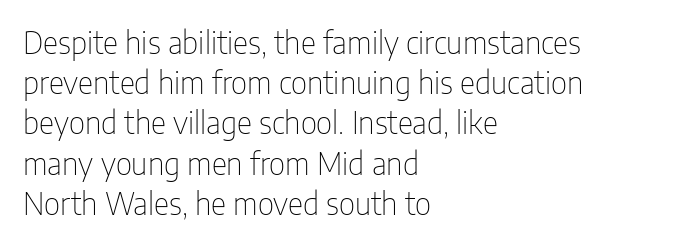
Q: Is the text bold? A: No.
Q: Is the text italic (slanted)? A: No, it is upright.
Q: Is the typeface a serif or a sans-serif typeface? A: Sans-serif.
Q: Is the text underlined? A: No.
Q: How is the paragraph aligned? A: Left-aligned.
Q: Is the spacing between letters normal or unusually wide? A: Normal.
Q: Is the spacing between lines tight, normal or loose? A: Normal.
Q: Width (condensed, normal, or wide)? A: Condensed.
Q: Stroke contrast? A: Low.
Q: x-height? A: Medium.
Q: Monospaced? A: No.
